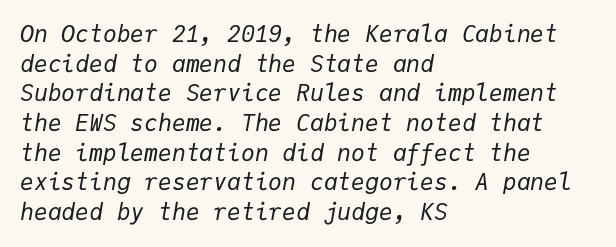
Q: Is the text bold? A: No.
Q: Is the text italic (slanted)? A: Yes, it leans right by about 9 degrees.
Q: Is the text underlined? A: No.
Q: How is the paragraph aligned? A: Left-aligned.
Q: Is the spacing between letters normal or unusually wide? A: Normal.
Q: Is the spacing between lines tight, normal or loose? A: Normal.
